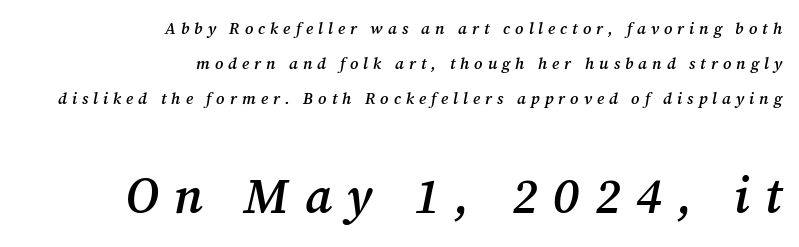
{"serif": "yes", "italic": "yes", "lean": "right", "slant_degrees": 12, "bold": "semi", "weight": "semibold", "width": "normal", "stroke_contrast": "medium", "x_height": "medium", "monospaced": "no", "underline": "no", "align": "right", "line_spacing": "loose", "line_spacing_ratio": 2.2, "letter_spacing": "wide", "letter_spacing_em": 0.31, "larger_block": "second", "size_ratio": 3.06, "glyph_px": 49}
